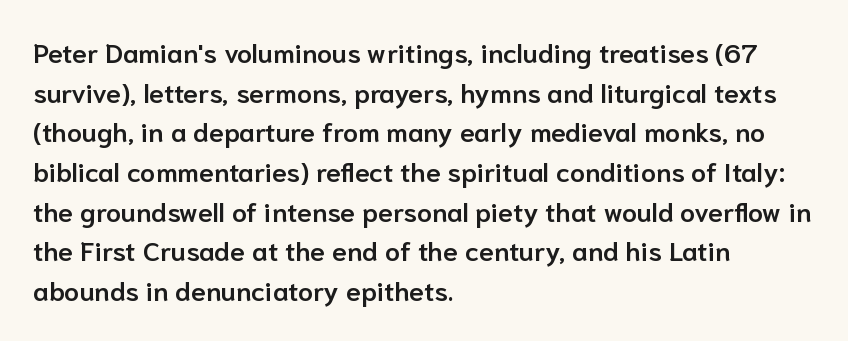
{"italic": "no", "bold": "semi", "underline": "no", "align": "left", "line_spacing": "normal", "line_spacing_ratio": 1.47, "letter_spacing": "normal", "letter_spacing_em": 0.0, "glyph_px": 27}
